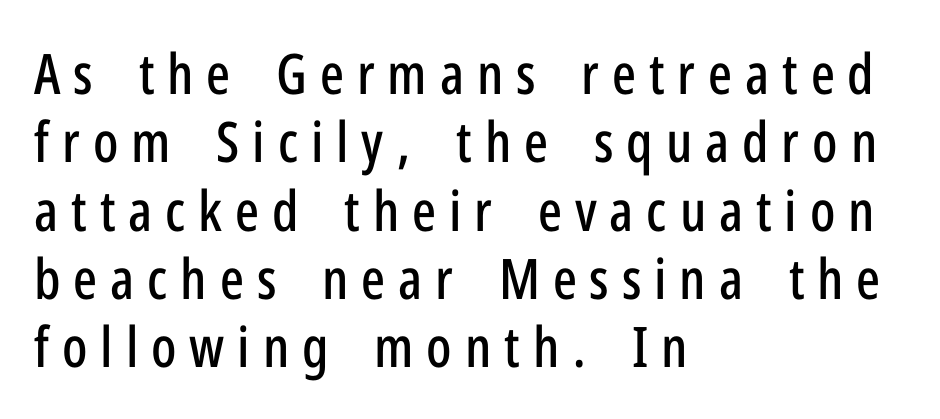
Q: Is the text italic (slanted)? A: No, it is upright.
Q: Is the typeface a serif or a sans-serif typeface? A: Sans-serif.
Q: Is the text underlined? A: No.
Q: How is the paragraph aligned? A: Left-aligned.
Q: Is the spacing between letters normal or unusually wide? A: Unusually wide.
Q: Width (condensed, normal, or wide)? A: Condensed.
Q: Stroke contrast? A: Low.
Q: x-height? A: Medium.
Q: Monospaced? A: No.
